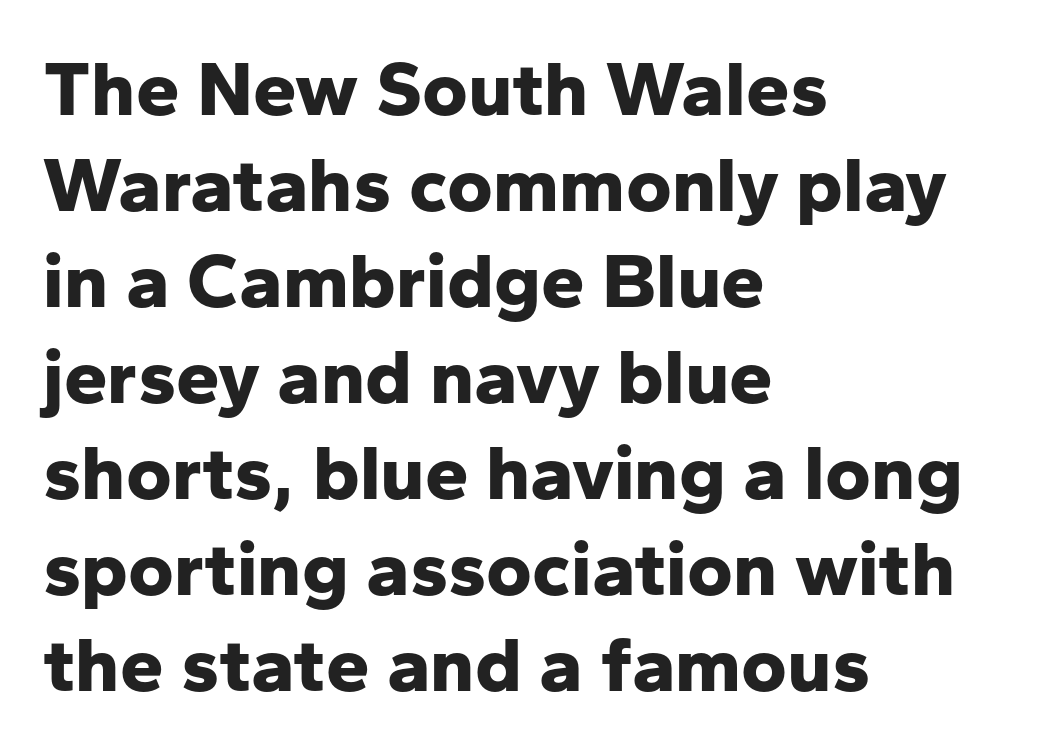
The image shows 78 px bold sans-serif type, upright; set left-aligned, line spacing 1.23x, normal letter spacing, not underlined; low stroke contrast and a medium x-height.
